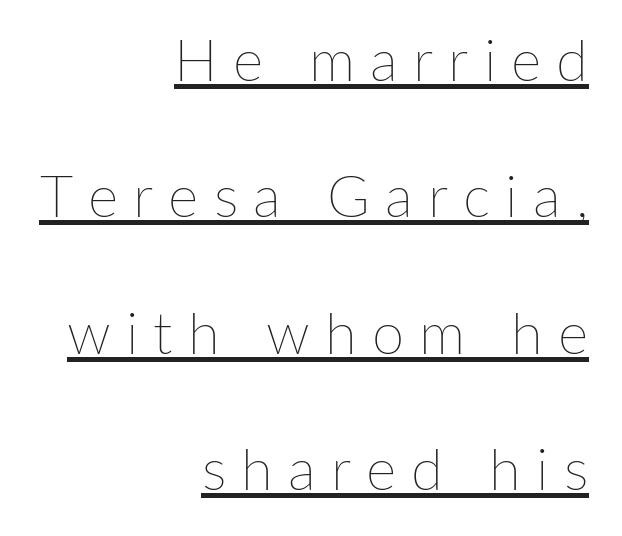
The image shows 58 px thin type, upright; set right-aligned, loose line spacing (2.35x), unusually wide letter spacing (+0.26 em), underlined; low stroke contrast and a medium x-height.
